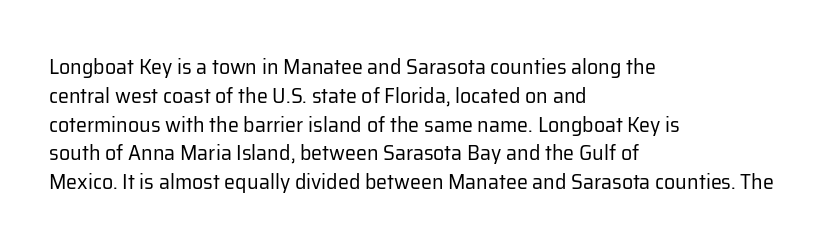
No extra ink here — the face is not bold. The ragged edge is on the right, which tells us the setting is flush left. Decoration check: the copy has no underline. Between one letter and the next there's only the usual sliver of space. No italicization has been applied; the sample stays upright. Successive baselines arrive at the customary interval.
